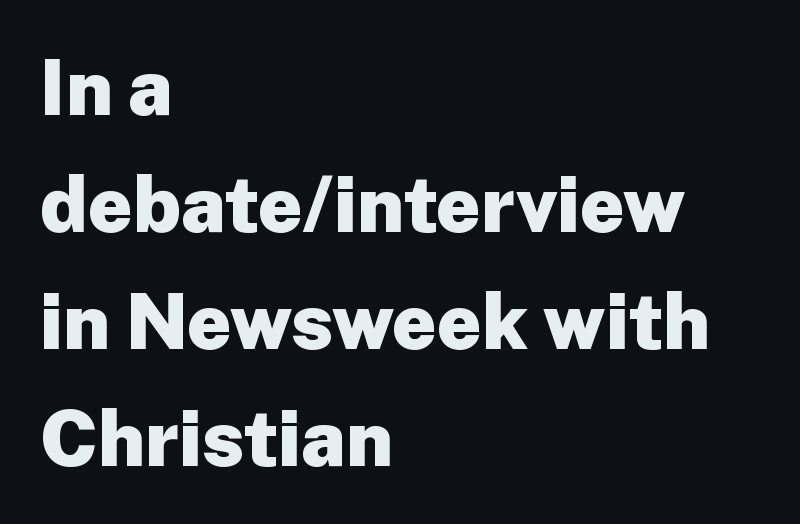
Q: Is the text bold? A: Yes.
Q: Is the text italic (slanted)? A: No, it is upright.
Q: Is the typeface a serif or a sans-serif typeface? A: Sans-serif.
Q: Is the text underlined? A: No.
Q: How is the paragraph aligned? A: Left-aligned.
Q: Is the spacing between letters normal or unusually wide? A: Normal.
Q: Is the spacing between lines tight, normal or loose? A: Normal.
Q: Width (condensed, normal, or wide)? A: Normal.
Q: Stroke contrast? A: Low.
Q: x-height? A: Medium.
Q: Monospaced? A: No.
